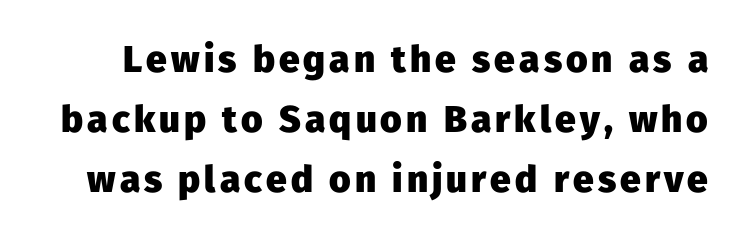
Italic? Not at all — the glyphs are vertical. The space beneath each line is pristine and unruled. Bold? Absolutely — the strokes are thick and heavy. You could not count columns in this text — the font is proportionally spaced.
